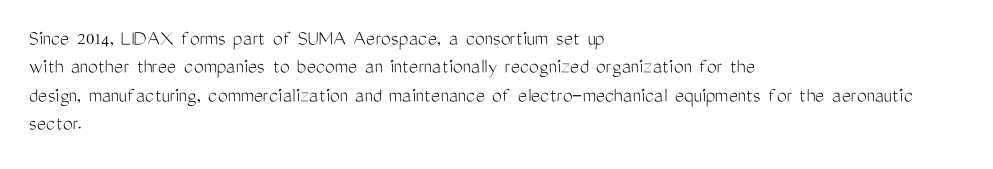
{"italic": "no", "bold": "no", "underline": "no", "align": "left", "line_spacing": "normal", "line_spacing_ratio": 1.29, "letter_spacing": "normal", "letter_spacing_em": 0.0, "glyph_px": 22}
